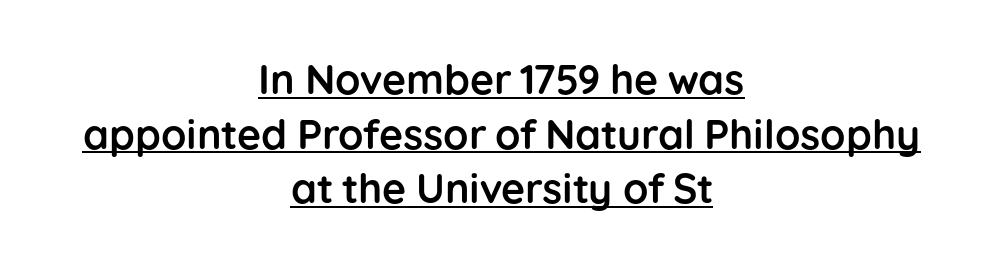
The image shows 41 px semibold sans-serif type, upright; set centered, normal line spacing (1.33x), normal letter spacing, underlined; low stroke contrast and a medium x-height.
